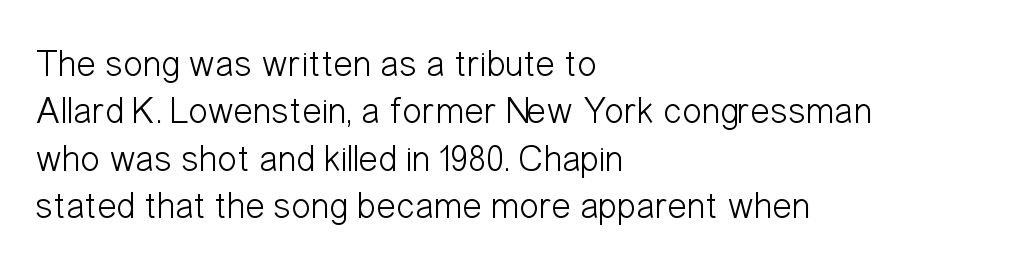
Unlike italic type, these characters show no tilt at all. Plain, unruled lines of type. Regular leading. The gaps between neighbouring characters are ordinary and unremarkable.
